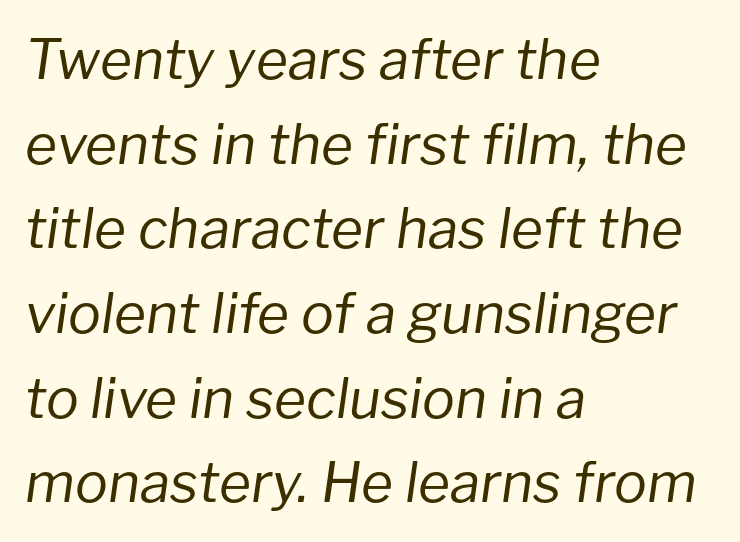
Q: Is the text bold? A: No.
Q: Is the text italic (slanted)? A: Yes, it leans right by about 8 degrees.
Q: Is the text underlined? A: No.
Q: How is the paragraph aligned? A: Left-aligned.
Q: Is the spacing between letters normal or unusually wide? A: Normal.
Q: Is the spacing between lines tight, normal or loose? A: Normal.
Q: Width (condensed, normal, or wide)? A: Normal.
Q: Stroke contrast? A: Low.
Q: x-height? A: Medium.
Q: Monospaced? A: No.
